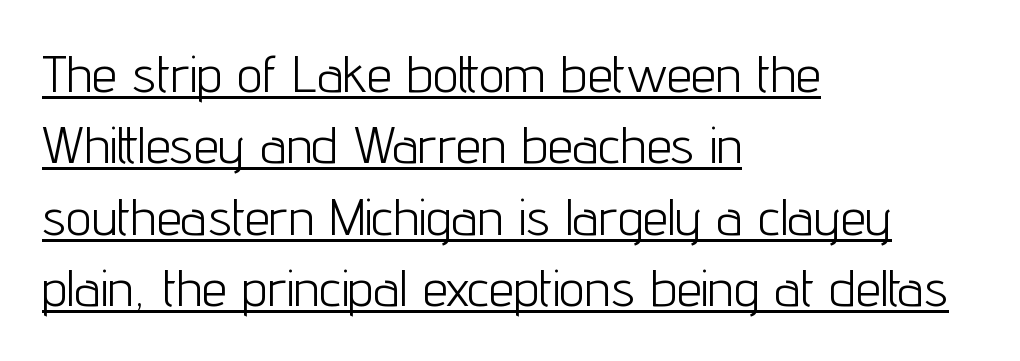
Q: Is the text bold? A: No.
Q: Is the text italic (slanted)? A: No, it is upright.
Q: Is the typeface a serif or a sans-serif typeface? A: Sans-serif.
Q: Is the text underlined? A: Yes.
Q: How is the paragraph aligned? A: Left-aligned.
Q: Is the spacing between letters normal or unusually wide? A: Normal.
Q: Is the spacing between lines tight, normal or loose? A: Normal.
Q: Width (condensed, normal, or wide)? A: Condensed.
Q: Stroke contrast? A: Low.
Q: x-height? A: Medium.
Q: Monospaced? A: No.
